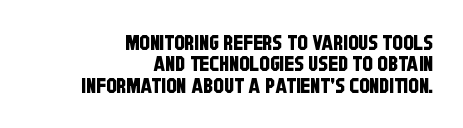
The text block is weighted toward the right margin, trailing off unevenly leftward. Beneath every word, the page is bare. Summary of vertical rhythm: compact, with narrow interline spacing. The tracking reads as untouched default to a designer's eye.
